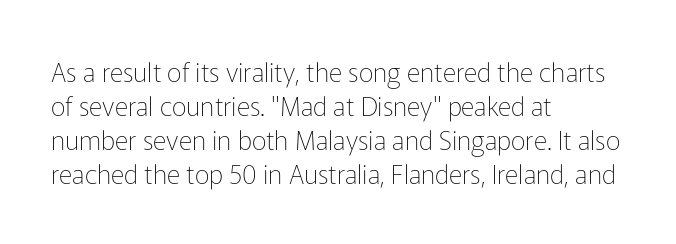
The image shows 26 px text type, upright; set left-aligned, normal line spacing (1.31x), normal letter spacing, not underlined.
